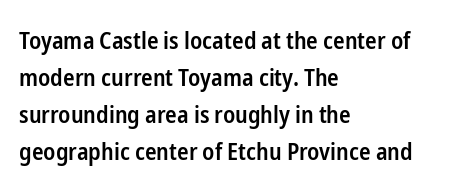
Leading matches the norm, producing a regular column. This is roman type, the default non-slanted kind. Students, note that the glyphs here touch the page at normal intervals. Anything drawn beneath the words? Only blank space.
